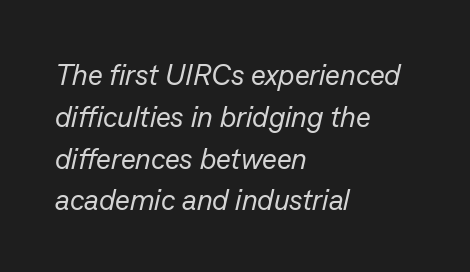
{"italic": "yes", "lean": "right", "slant_degrees": 13, "bold": "no", "weight": "regular", "width": "normal", "stroke_contrast": "low", "x_height": "medium", "monospaced": "no", "underline": "no", "align": "left", "line_spacing": "normal", "line_spacing_ratio": 1.44, "letter_spacing": "normal", "letter_spacing_em": 0.0, "glyph_px": 29}
